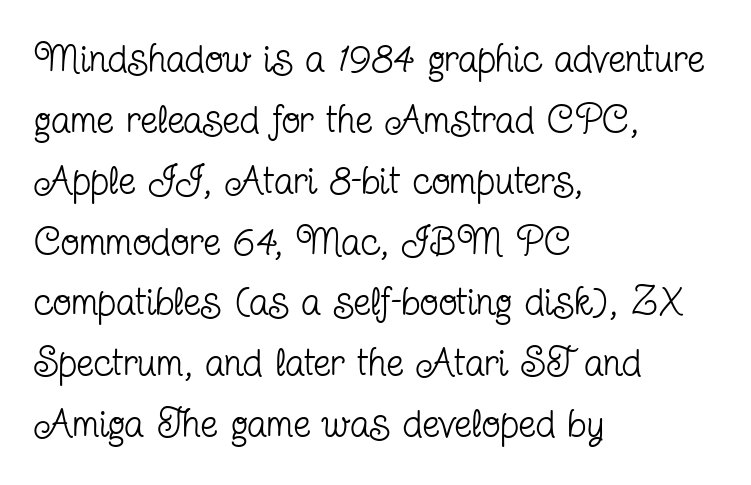
Q: Is the text bold? A: No.
Q: Is the text italic (slanted)? A: No, it is upright.
Q: Is the typeface a serif or a sans-serif typeface? A: Serif.
Q: Is the text underlined? A: No.
Q: How is the paragraph aligned? A: Left-aligned.
Q: Is the spacing between letters normal or unusually wide? A: Normal.
Q: Is the spacing between lines tight, normal or loose? A: Normal.
Q: Width (condensed, normal, or wide)? A: Condensed.
Q: Stroke contrast? A: Low.
Q: x-height? A: Medium.
Q: Monospaced? A: No.
